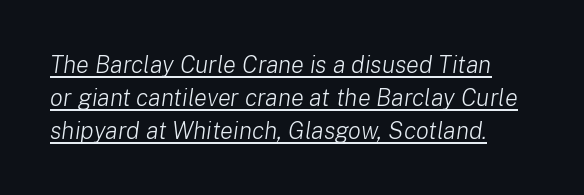
The horizontal fit of the characters is conventional and even. The passage shown is underscored from start to finish. An italicized treatment has been applied to the whole sample. No extra ink here — the face is not bold.
